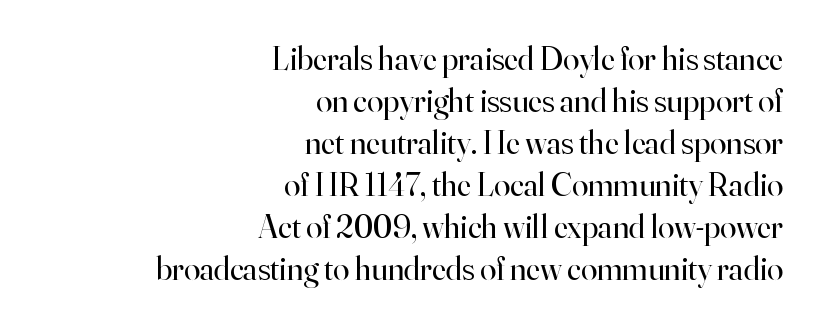
Each new line begins a customary step beneath the previous one. A clean baseline with only descenders dipping below it. Short and long lines alike share a common ending point at right. The face used here is rendered with its standard letterfit.
